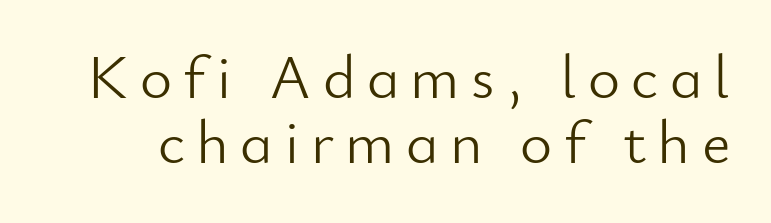
{"serif": "no", "italic": "no", "bold": "no", "weight": "light", "width": "normal", "stroke_contrast": "low", "x_height": "small", "monospaced": "no", "underline": "no", "line_spacing": "tight", "line_spacing_ratio": 1.05, "glyph_px": 62}
